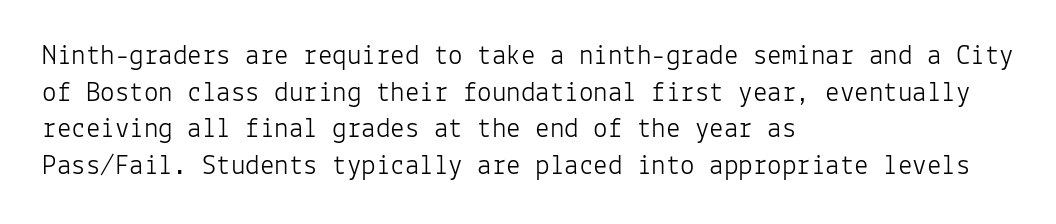
{"serif": "no", "italic": "no", "bold": "no", "weight": "light", "width": "normal", "stroke_contrast": "low", "x_height": "medium", "monospaced": "yes", "underline": "no", "align": "left", "line_spacing": "normal", "line_spacing_ratio": 1.26, "letter_spacing": "normal", "letter_spacing_em": 0.0, "glyph_px": 29}
